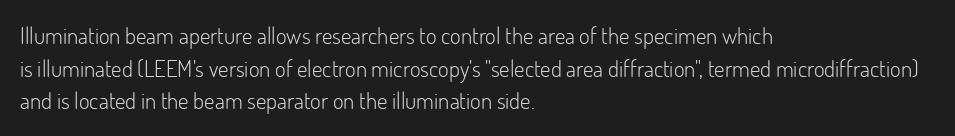
Q: Is the text bold? A: No.
Q: Is the text italic (slanted)? A: No, it is upright.
Q: Is the text underlined? A: No.
Q: How is the paragraph aligned? A: Left-aligned.
Q: Is the spacing between letters normal or unusually wide? A: Normal.
Q: Is the spacing between lines tight, normal or loose? A: Normal.
